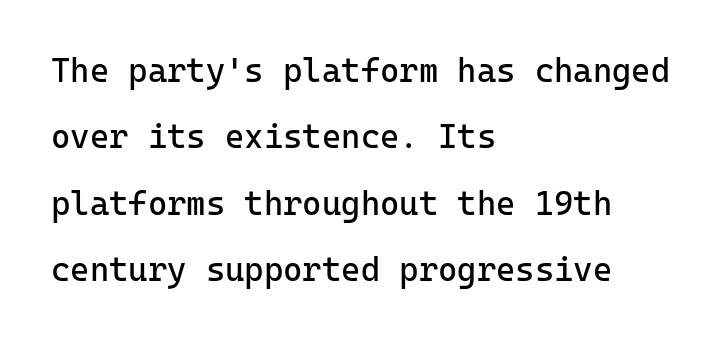
Q: Is the text bold? A: No.
Q: Is the text italic (slanted)? A: No, it is upright.
Q: Is the typeface a serif or a sans-serif typeface? A: Sans-serif.
Q: Is the text underlined? A: No.
Q: How is the paragraph aligned? A: Left-aligned.
Q: Is the spacing between letters normal or unusually wide? A: Normal.
Q: Is the spacing between lines tight, normal or loose? A: Loose.
Q: Width (condensed, normal, or wide)? A: Normal.
Q: Stroke contrast? A: Low.
Q: x-height? A: Medium.
Q: Monospaced? A: Yes.
